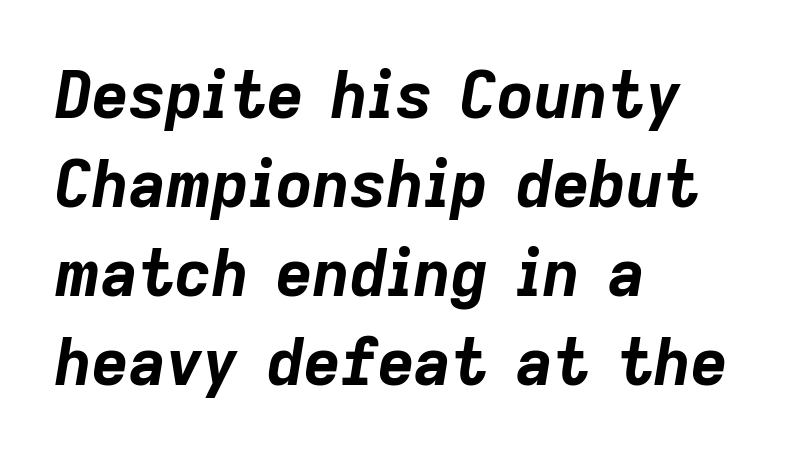
The image shows 64 px bold type, italic (leaning right); set left-aligned, normal line spacing (1.39x), normal letter spacing, not underlined; low stroke contrast and a medium x-height.
